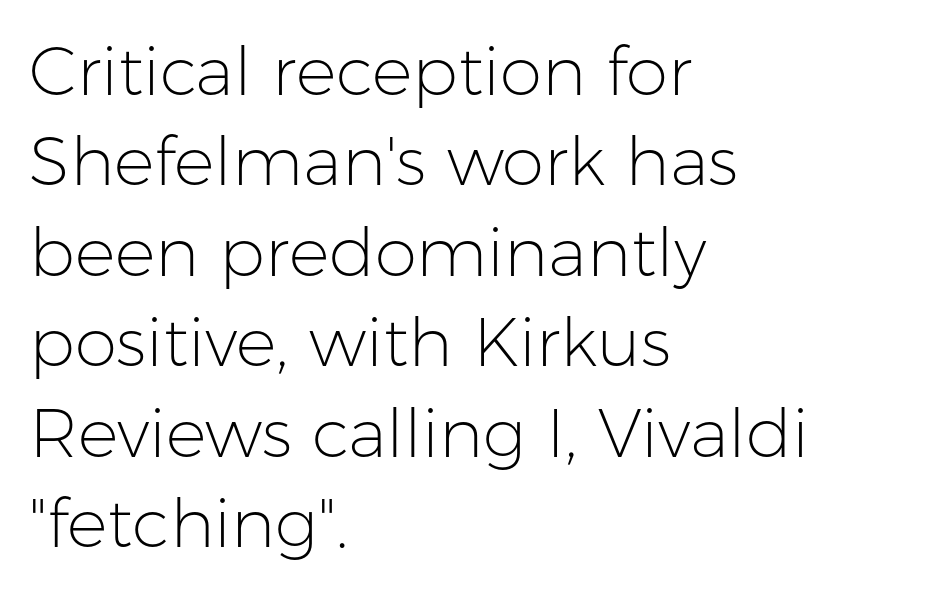
{"serif": "no", "italic": "no", "bold": "no", "weight": "light", "width": "normal", "stroke_contrast": "low", "x_height": "medium", "monospaced": "no", "underline": "no", "align": "left", "line_spacing": "normal", "line_spacing_ratio": 1.33, "letter_spacing": "normal", "letter_spacing_em": 0.0, "glyph_px": 68}
